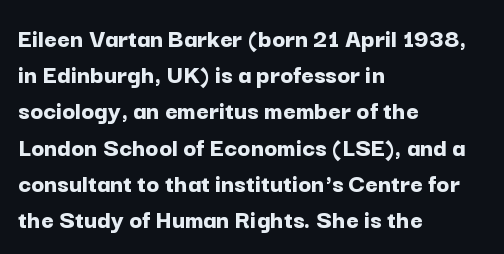
Does the weight exceed regular? Yes, all the way to bold. Inter-character spacing is left at the font's built-in metrics. If you drew a ruler down the left edge, every line would touch it. Only glyphs here, with clear space below each row. This sample keeps an unexceptional amount of space between lines.
